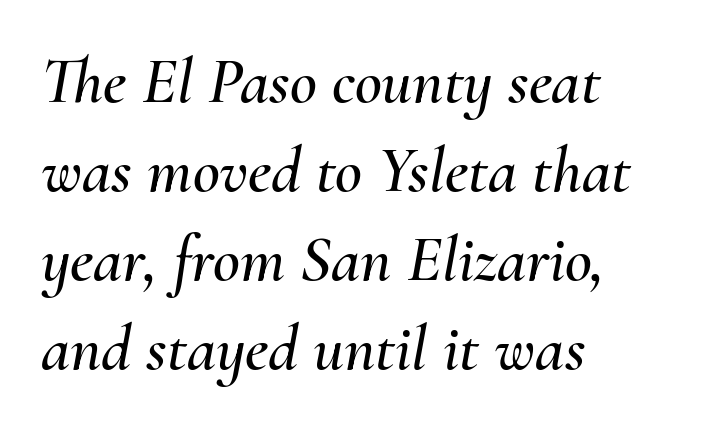
{"italic": "yes", "lean": "right", "slant_degrees": 10, "width": "normal", "stroke_contrast": "medium", "x_height": "small", "monospaced": "no", "underline": "no", "align": "left", "line_spacing": "normal", "line_spacing_ratio": 1.35, "letter_spacing": "normal", "letter_spacing_em": 0.0, "glyph_px": 66}
